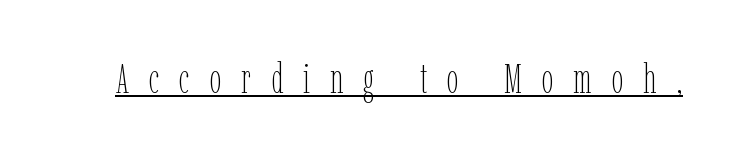
The image shows 41 px thin, condensed type, upright; set unusually wide letter spacing (+0.49 em), underlined; low stroke contrast and a medium x-height.
